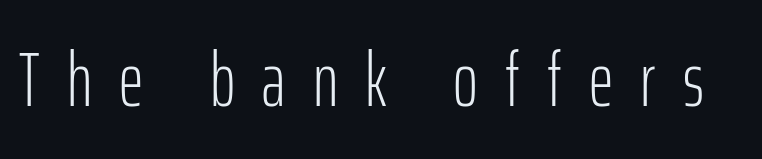
I'd call this a sans setting — the letters go barefoot. The glyphs are unaccompanied by any horizontal stroke below them. The typography opts for an upright posture over an oblique one. Ink coverage per letter is moderate at most. Proportional: the letters do not fall into vertical columns.
